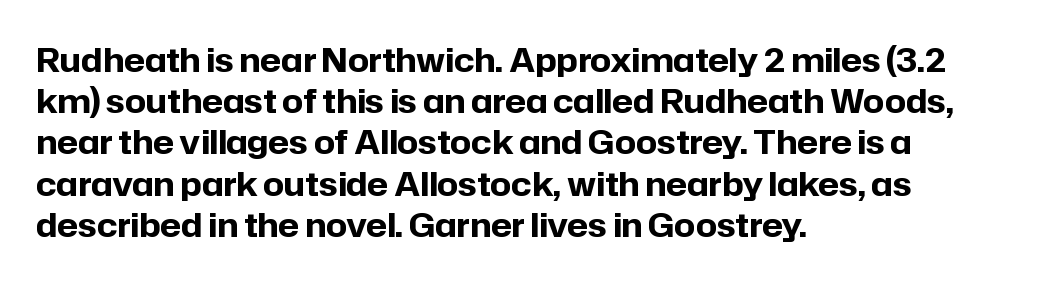
{"serif": "no", "italic": "no", "bold": "yes", "weight": "bold", "width": "normal", "stroke_contrast": "low", "x_height": "medium", "monospaced": "no", "underline": "no", "align": "left", "line_spacing": "normal", "line_spacing_ratio": 1.25, "letter_spacing": "normal", "letter_spacing_em": 0.0, "glyph_px": 33}
